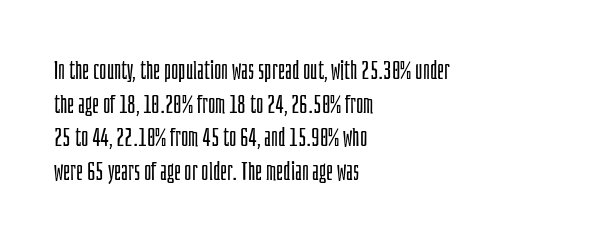
{"italic": "no", "bold": "no", "underline": "no", "align": "left", "line_spacing": "normal", "line_spacing_ratio": 1.35, "letter_spacing": "normal", "letter_spacing_em": 0.0, "glyph_px": 25}
